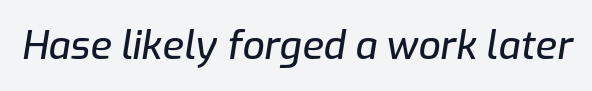
Q: Is the text italic (slanted)? A: Yes, it leans right by about 9 degrees.
Q: Is the text underlined? A: No.
Q: Is the spacing between letters normal or unusually wide? A: Normal.
Q: Width (condensed, normal, or wide)? A: Normal.
Q: Stroke contrast? A: Low.
Q: x-height? A: Medium.
Q: Monospaced? A: No.
